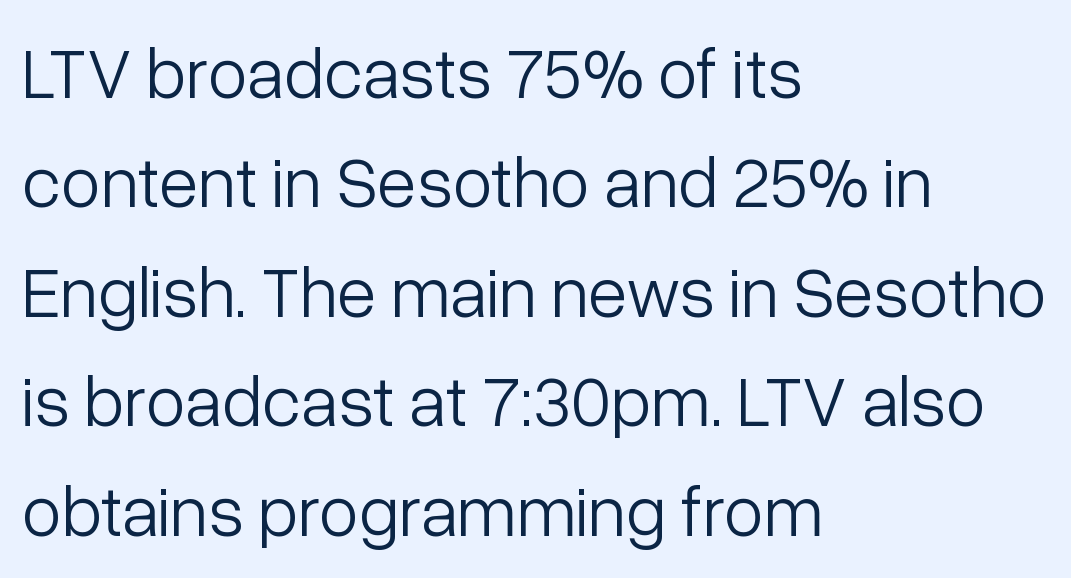
{"serif": "no", "italic": "no", "bold": "no", "weight": "light", "width": "normal", "stroke_contrast": "low", "x_height": "medium", "monospaced": "no", "underline": "no", "align": "left", "line_spacing": "normal", "line_spacing_ratio": 1.52, "letter_spacing": "normal", "letter_spacing_em": 0.0, "glyph_px": 72}
